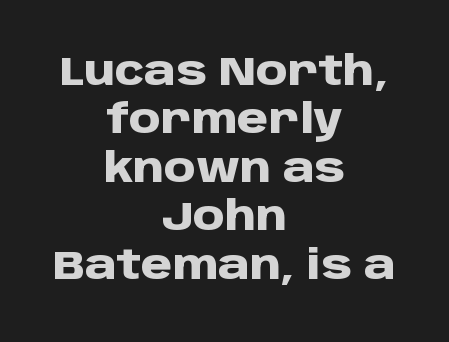
{"serif": "no", "italic": "no", "bold": "yes", "weight": "heavy", "width": "normal", "stroke_contrast": "low", "x_height": "large", "monospaced": "no", "underline": "no", "align": "center", "line_spacing_ratio": 1.21, "letter_spacing": "normal", "letter_spacing_em": 0.0, "glyph_px": 40}
